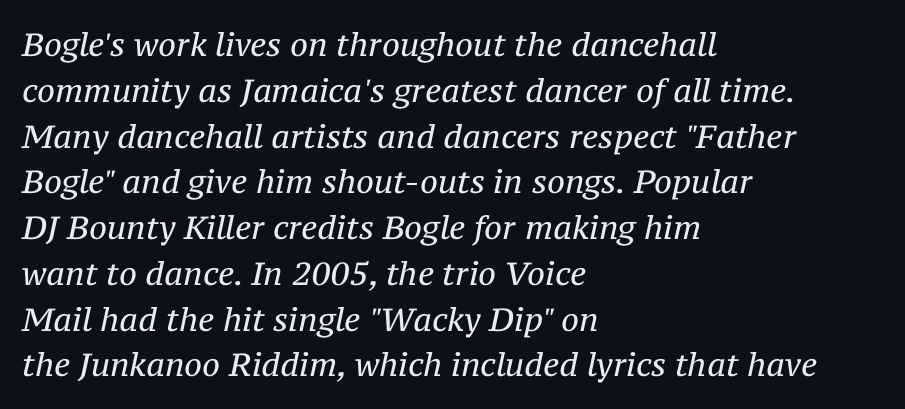
Stroke terminals: seriffed. Caption: multi-line text, flush left, ragged right. Baseline-to-baseline distance is the conventional proportion of letter height. The gaps between neighbouring characters are ordinary and unremarkable. This sample has the flowing, uneven cadence of proportional lettering.
